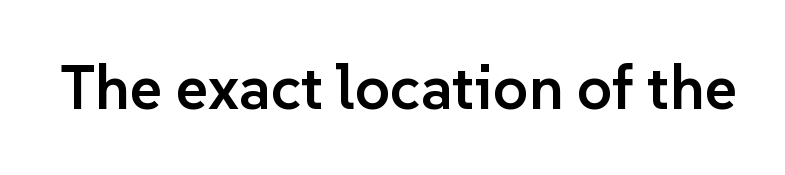
The image shows 62 px semibold sans-serif type, upright; set normal letter spacing, not underlined; low stroke contrast and a medium x-height.
